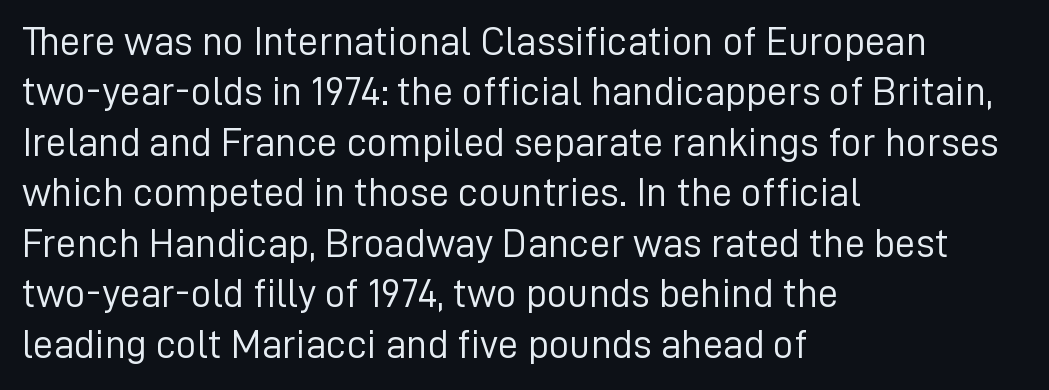
The image shows 41 px light sans-serif type, upright; set left-aligned, line spacing 1.23x, normal letter spacing, not underlined; low stroke contrast and a medium x-height.
